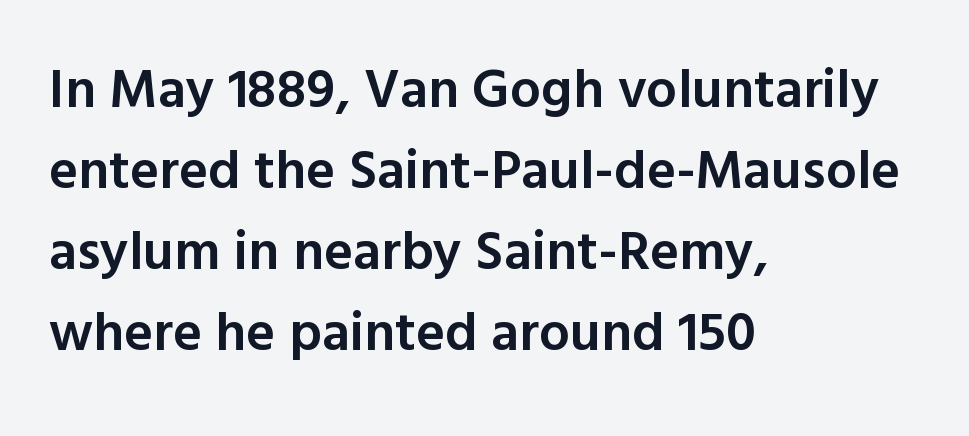
The image shows 55 px semibold sans-serif type, upright; set left-aligned, normal line spacing (1.47x), normal letter spacing, not underlined; a medium x-height.
